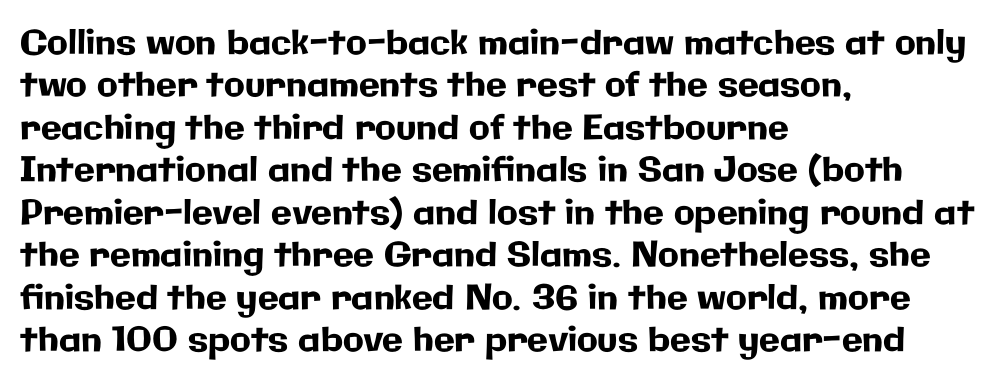
The image shows 34 px sans-serif type, upright; set left-aligned, normal line spacing (1.25x), normal letter spacing, not underlined; low stroke contrast and a medium x-height.
